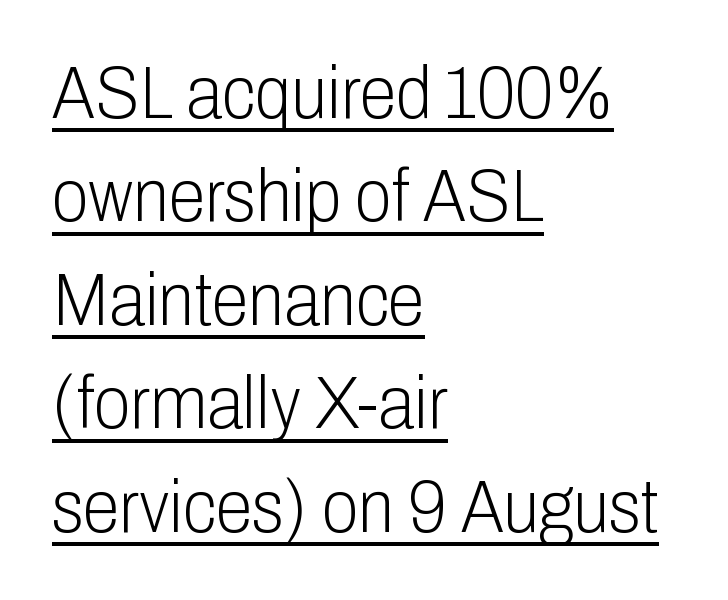
Nobody touched the tracking dial on this one. A normal amount of white space separates one row of letters from the next. You could not count columns in this text — the font is proportionally spaced. Notice how a bar underscores the lettering throughout.
